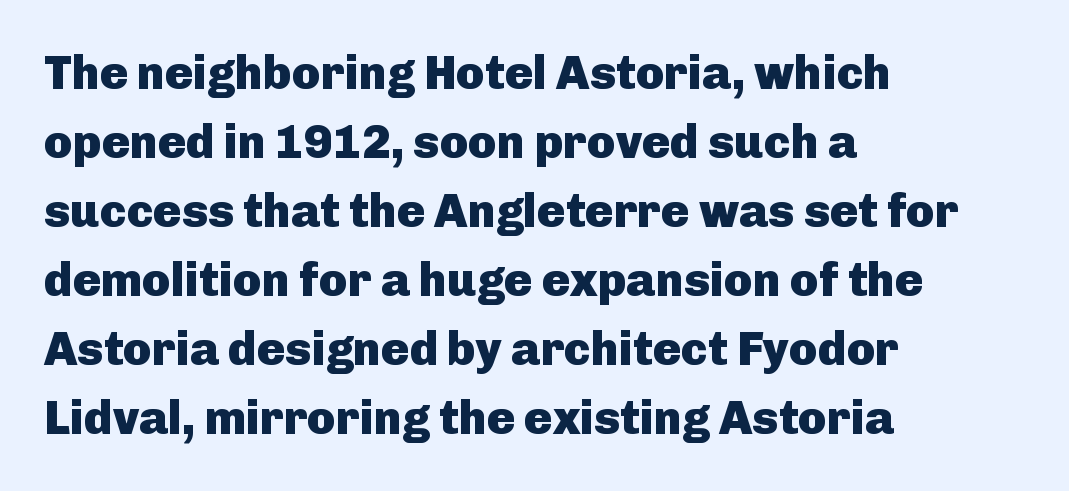
Q: Is the text bold? A: Yes.
Q: Is the text italic (slanted)? A: No, it is upright.
Q: Is the typeface a serif or a sans-serif typeface? A: Sans-serif.
Q: Is the text underlined? A: No.
Q: How is the paragraph aligned? A: Left-aligned.
Q: Is the spacing between letters normal or unusually wide? A: Normal.
Q: Is the spacing between lines tight, normal or loose? A: Normal.
Q: Width (condensed, normal, or wide)? A: Normal.
Q: Stroke contrast? A: Low.
Q: x-height? A: Medium.
Q: Monospaced? A: No.
